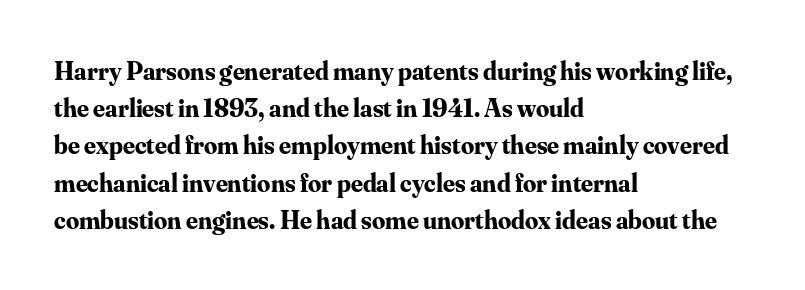
Q: Is the text bold? A: Yes.
Q: Is the text italic (slanted)? A: No, it is upright.
Q: Is the text underlined? A: No.
Q: How is the paragraph aligned? A: Left-aligned.
Q: Is the spacing between letters normal or unusually wide? A: Normal.
Q: Is the spacing between lines tight, normal or loose? A: Normal.
